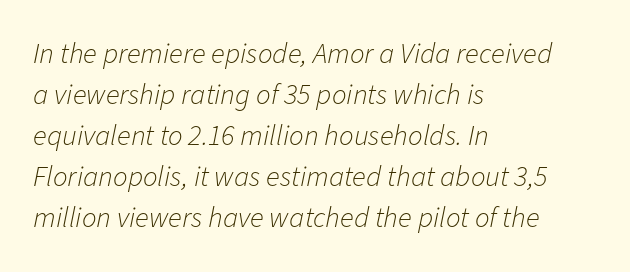
{"italic": "yes", "lean": "right", "slant_degrees": 11, "bold": "no", "weight": "light", "width": "normal", "stroke_contrast": "low", "x_height": "medium", "monospaced": "no", "underline": "no", "align": "left", "line_spacing": "normal", "line_spacing_ratio": 1.41, "letter_spacing": "normal", "letter_spacing_em": 0.0, "glyph_px": 29}
